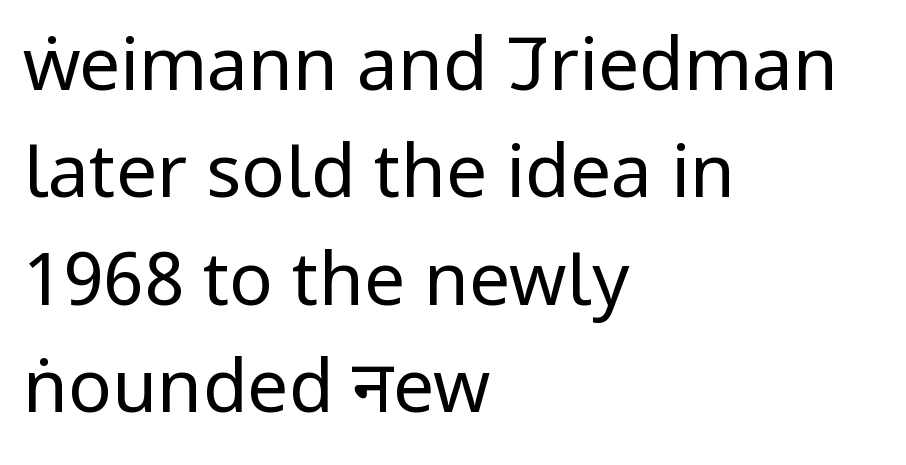
Quick note: underline off. Regular leading. A typesetter would label this face a sans. The typography opts for an upright posture over an oblique one. Tracking here is standard; glyphs follow each other at the usual distance. Bold? No — there's no thickening of the strokes.
